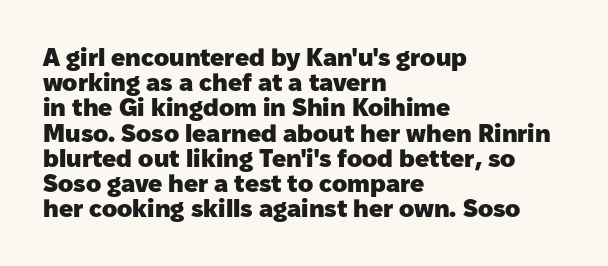
{"italic": "no", "bold": "yes", "underline": "no", "align": "left", "line_spacing": "tight", "line_spacing_ratio": 1.01, "letter_spacing": "normal", "letter_spacing_em": 0.0, "glyph_px": 25}
